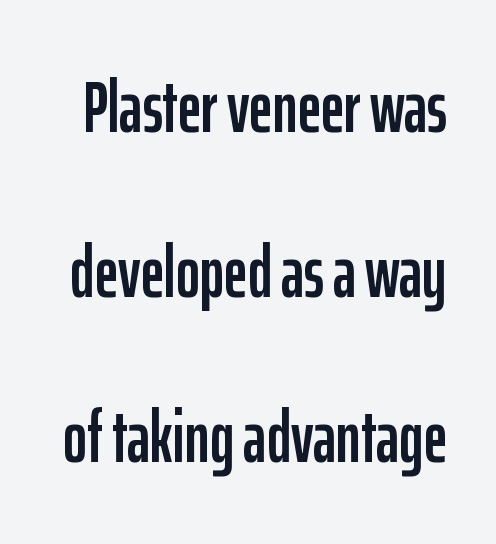
Q: Is the text italic (slanted)? A: No, it is upright.
Q: Is the typeface a serif or a sans-serif typeface? A: Sans-serif.
Q: Is the text underlined? A: No.
Q: Is the spacing between letters normal or unusually wide? A: Normal.
Q: Is the spacing between lines tight, normal or loose? A: Loose.
Q: Width (condensed, normal, or wide)? A: Condensed.
Q: Stroke contrast? A: Low.
Q: x-height? A: Medium.
Q: Monospaced? A: No.
